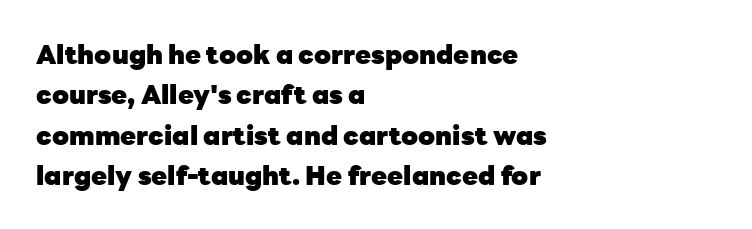
The image shows 26 px bold type, upright; set left-aligned, normal line spacing (1.55x), normal letter spacing, not underlined.
